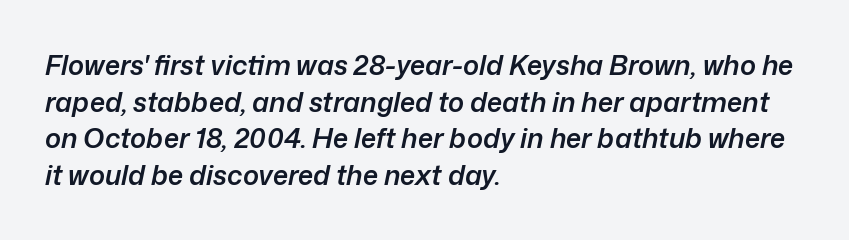
The image shows 27 px text type, italic (leaning right); set left-aligned, normal line spacing (1.36x), normal letter spacing, not underlined.
